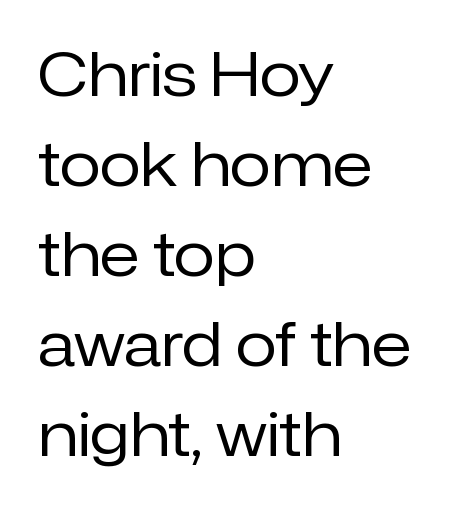
Q: Is the text bold? A: No.
Q: Is the text italic (slanted)? A: No, it is upright.
Q: Is the typeface a serif or a sans-serif typeface? A: Sans-serif.
Q: Is the text underlined? A: No.
Q: How is the paragraph aligned? A: Left-aligned.
Q: Is the spacing between letters normal or unusually wide? A: Normal.
Q: Is the spacing between lines tight, normal or loose? A: Normal.
Q: Width (condensed, normal, or wide)? A: Normal.
Q: Stroke contrast? A: Low.
Q: x-height? A: Medium.
Q: Monospaced? A: No.
